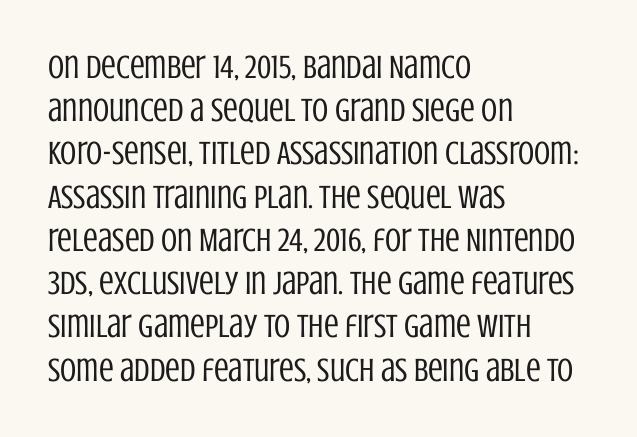
Q: Is the text bold? A: No.
Q: Is the text italic (slanted)? A: No, it is upright.
Q: Is the typeface a serif or a sans-serif typeface? A: Sans-serif.
Q: Is the text underlined? A: No.
Q: How is the paragraph aligned? A: Left-aligned.
Q: Is the spacing between letters normal or unusually wide? A: Normal.
Q: Is the spacing between lines tight, normal or loose? A: Normal.
Q: Width (condensed, normal, or wide)? A: Condensed.
Q: Stroke contrast? A: Low.
Q: x-height? A: Large.
Q: Monospaced? A: No.
